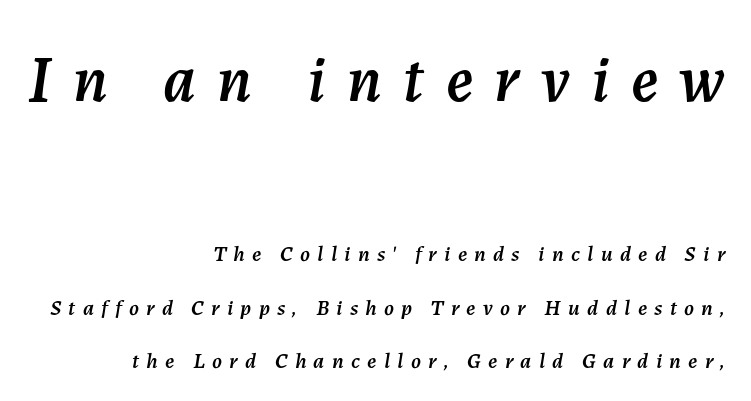
Q: Is the text italic (slanted)? A: Yes, it leans right by about 7 degrees.
Q: Is the text underlined? A: No.
Q: How is the paragraph aligned? A: Right-aligned.
Q: Is the spacing between letters normal or unusually wide? A: Unusually wide.
Q: Is the spacing between lines tight, normal or loose? A: Loose.
Q: Which block of text is set in a larger size, the first (top) or the second (bottom)? A: The first (top) one.
Q: Width (condensed, normal, or wide)? A: Normal.
Q: Stroke contrast? A: Medium.
Q: x-height? A: Medium.
Q: Monospaced? A: No.
